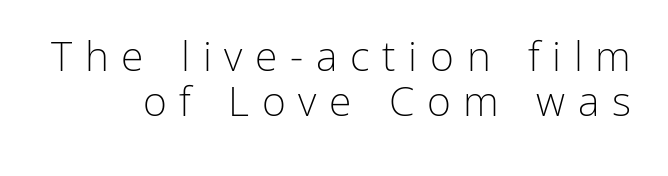
Q: Is the text bold? A: No.
Q: Is the text italic (slanted)? A: No, it is upright.
Q: Is the typeface a serif or a sans-serif typeface? A: Sans-serif.
Q: Is the text underlined? A: No.
Q: Is the spacing between letters normal or unusually wide? A: Unusually wide.
Q: Is the spacing between lines tight, normal or loose? A: Tight.
Q: Width (condensed, normal, or wide)? A: Normal.
Q: Stroke contrast? A: Low.
Q: x-height? A: Medium.
Q: Monospaced? A: No.
